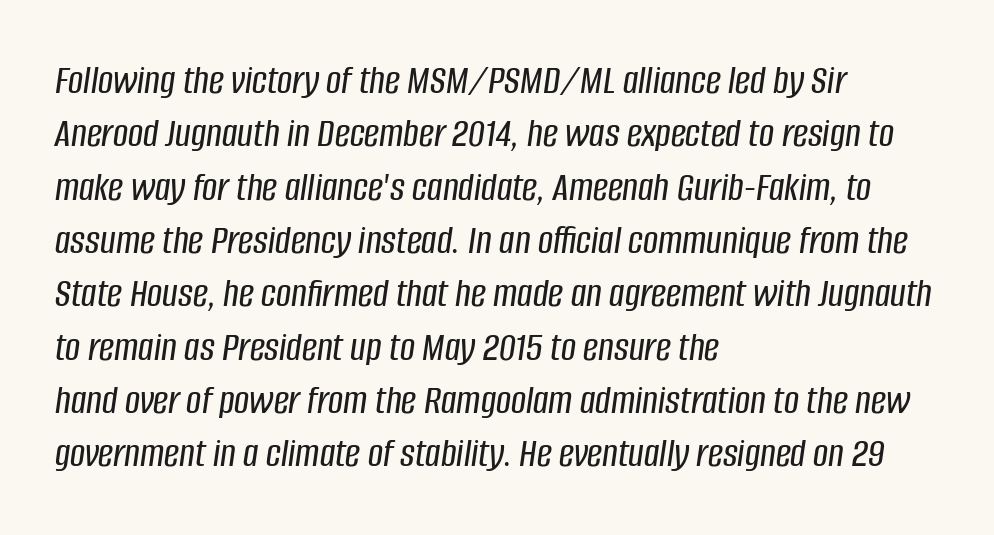
{"italic": "yes", "lean": "right", "slant_degrees": 8, "width": "condensed", "stroke_contrast": "low", "x_height": "large", "monospaced": "no", "underline": "no", "align": "left", "line_spacing": "normal", "line_spacing_ratio": 1.27, "letter_spacing": "normal", "letter_spacing_em": 0.0, "glyph_px": 42}
